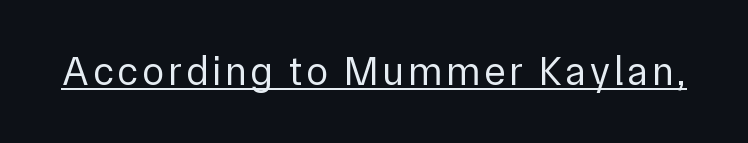
{"serif": "no", "italic": "no", "bold": "no", "weight": "regular", "width": "normal", "stroke_contrast": "low", "x_height": "medium", "monospaced": "no", "underline": "yes", "glyph_px": 40}
